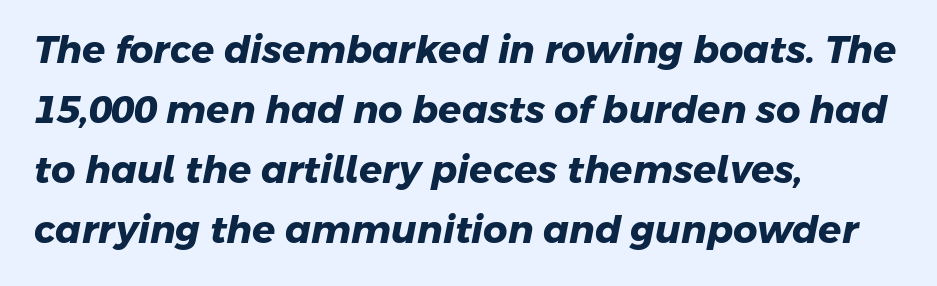
The image shows 38 px heavy sans-serif type; set left-aligned, normal line spacing (1.58x), normal letter spacing, not underlined; low stroke contrast and a medium x-height.
